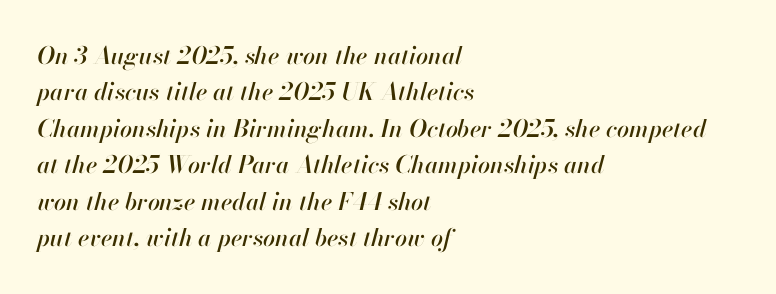
{"italic": "yes", "lean": "right", "slant_degrees": 13, "underline": "no", "align": "left", "line_spacing": "normal", "line_spacing_ratio": 1.52, "letter_spacing": "normal", "letter_spacing_em": 0.0, "glyph_px": 24}
